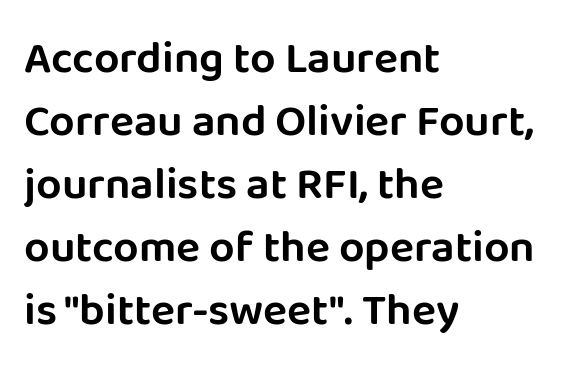
The gap between lines stays unmarked. The lines sit at an ordinary, default distance from one another. The passage is arranged the way most books set body copy — flush left. Inter-character spacing is left at the font's built-in metrics. Character widths vary here, with narrow letters taking less room than wide ones.
